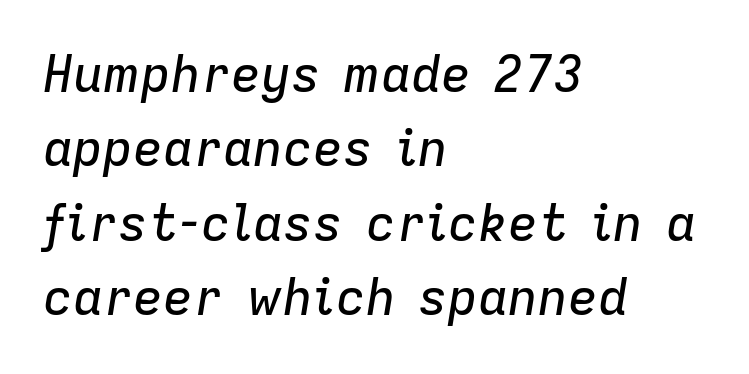
{"italic": "yes", "lean": "right", "slant_degrees": 9, "width": "normal", "stroke_contrast": "low", "x_height": "medium", "monospaced": "no", "underline": "no", "align": "left", "line_spacing": "normal", "line_spacing_ratio": 1.49, "letter_spacing": "normal", "letter_spacing_em": 0.0, "glyph_px": 50}
